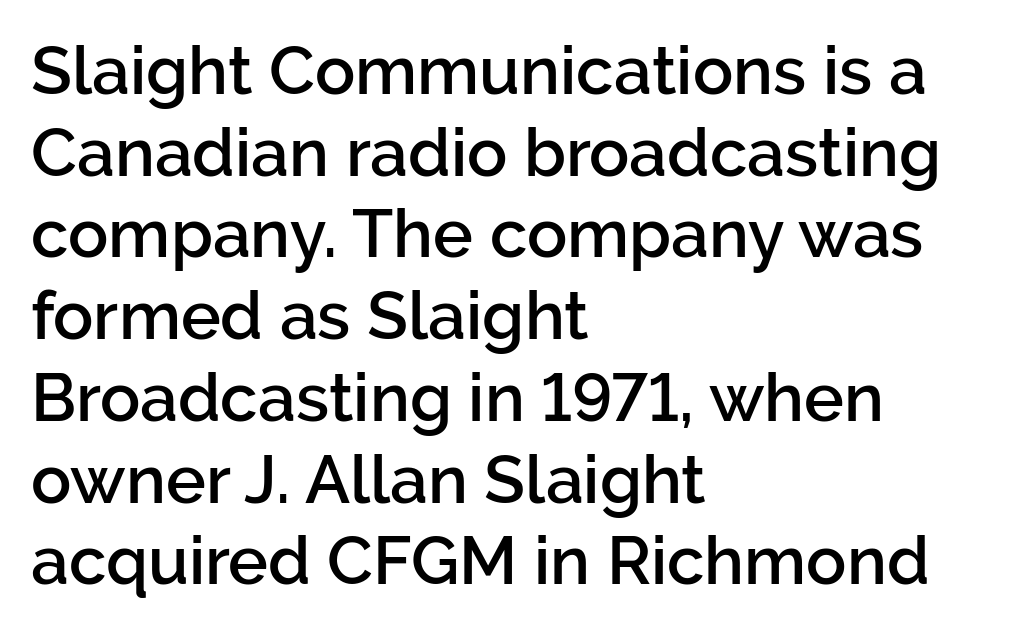
{"serif": "no", "italic": "no", "bold": "semi", "weight": "semibold", "width": "normal", "stroke_contrast": "low", "x_height": "medium", "monospaced": "no", "underline": "no", "align": "left", "line_spacing_ratio": 1.22, "letter_spacing": "normal", "letter_spacing_em": 0.0, "glyph_px": 67}
